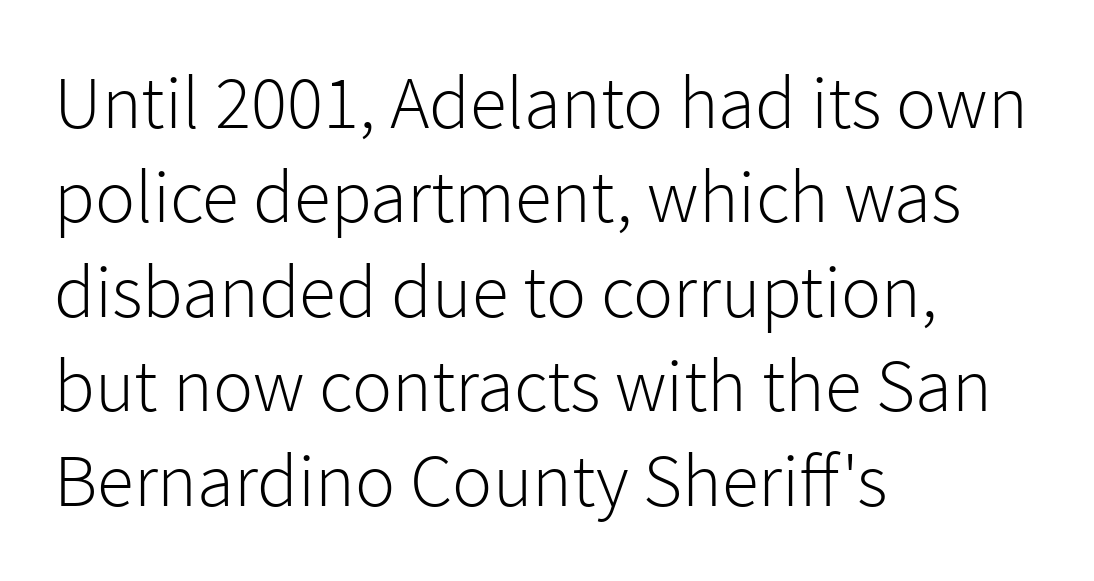
{"serif": "no", "italic": "no", "bold": "no", "weight": "light", "width": "normal", "stroke_contrast": "low", "x_height": "medium", "monospaced": "no", "underline": "no", "align": "left", "line_spacing": "normal", "line_spacing_ratio": 1.26, "letter_spacing": "normal", "letter_spacing_em": 0.0, "glyph_px": 75}
